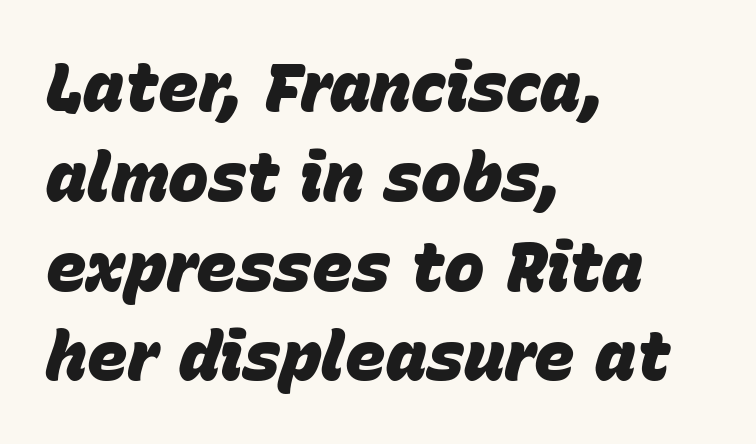
{"italic": "yes", "lean": "right", "slant_degrees": 15, "bold": "yes", "weight": "heavy", "width": "normal", "stroke_contrast": "low", "x_height": "large", "monospaced": "no", "underline": "no", "align": "left", "line_spacing": "normal", "line_spacing_ratio": 1.32, "letter_spacing": "normal", "letter_spacing_em": 0.0, "glyph_px": 68}
